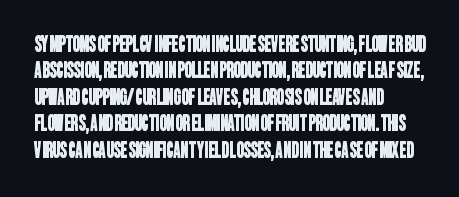
{"underline": "no", "align": "left", "line_spacing_ratio": 1.2, "letter_spacing": "normal", "letter_spacing_em": 0.0, "glyph_px": 22}
